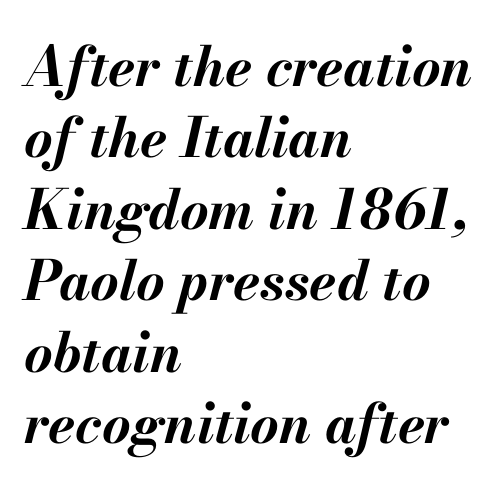
{"italic": "yes", "lean": "right", "slant_degrees": 13, "bold": "yes", "weight": "bold", "width": "normal", "stroke_contrast": "medium", "x_height": "small", "monospaced": "no", "underline": "no", "align": "left", "line_spacing": "normal", "line_spacing_ratio": 1.3, "letter_spacing": "normal", "letter_spacing_em": 0.0, "glyph_px": 55}
